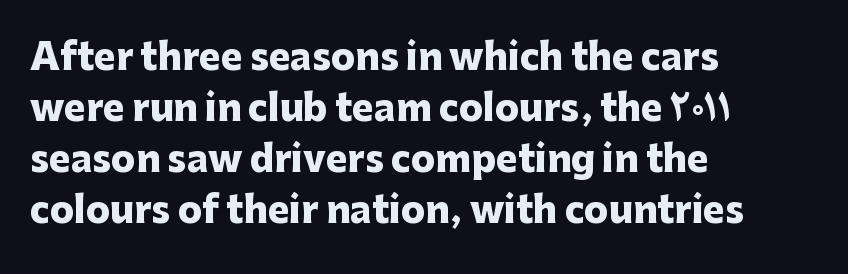
The image shows 36 px heavy sans-serif type, upright; set left-aligned, normal line spacing (1.42x), normal letter spacing, not underlined; low stroke contrast and a medium x-height.
